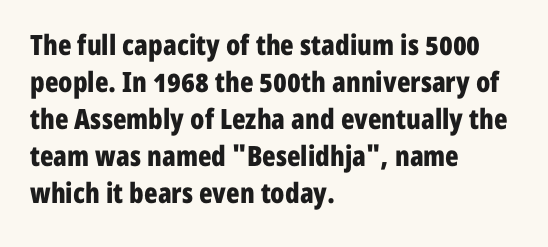
Is this a fixed-width face? No — the glyphs have proportional, varying widths. The gaps between neighbouring characters are ordinary and unremarkable. Italic: no, the glyphs are upright roman. The gap between lines stays unmarked. If you measured baseline to baseline, you'd find a middling distance. This is sans-serif lettering, the kind often seen on screens and signage.
